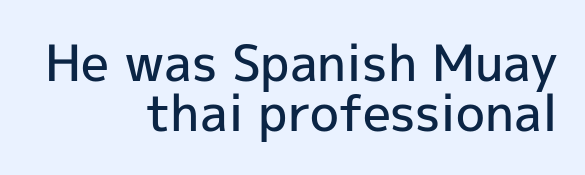
{"serif": "no", "italic": "no", "bold": "semi", "weight": "semibold", "width": "normal", "x_height": "medium", "monospaced": "no", "underline": "no", "align": "right", "line_spacing": "tight", "line_spacing_ratio": 1.01, "letter_spacing": "normal", "letter_spacing_em": 0.0, "glyph_px": 50}
